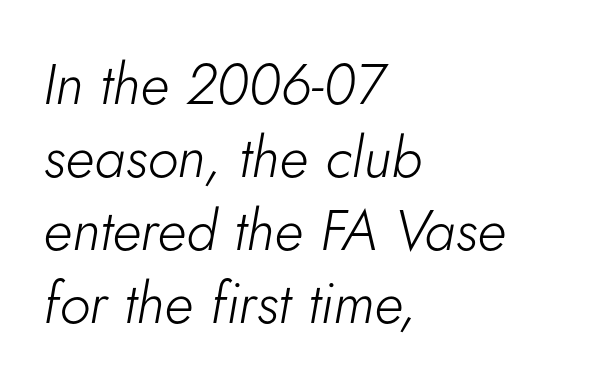
Q: Is the text bold? A: No.
Q: Is the text italic (slanted)? A: Yes, it leans right by about 5 degrees.
Q: Is the text underlined? A: No.
Q: How is the paragraph aligned? A: Left-aligned.
Q: Is the spacing between letters normal or unusually wide? A: Normal.
Q: Is the spacing between lines tight, normal or loose? A: Normal.
Q: Width (condensed, normal, or wide)? A: Normal.
Q: Stroke contrast? A: Low.
Q: x-height? A: Small.
Q: Monospaced? A: No.
